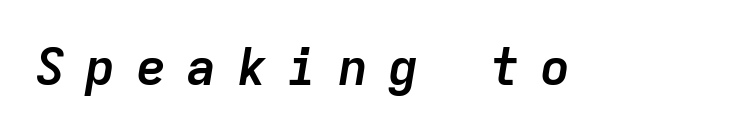
Q: Is the text bold? A: Yes.
Q: Is the text italic (slanted)? A: Yes, it leans right by about 9 degrees.
Q: Is the text underlined? A: No.
Q: Is the spacing between letters normal or unusually wide? A: Unusually wide.
Q: Width (condensed, normal, or wide)? A: Normal.
Q: Stroke contrast? A: Low.
Q: x-height? A: Medium.
Q: Monospaced? A: Yes.
